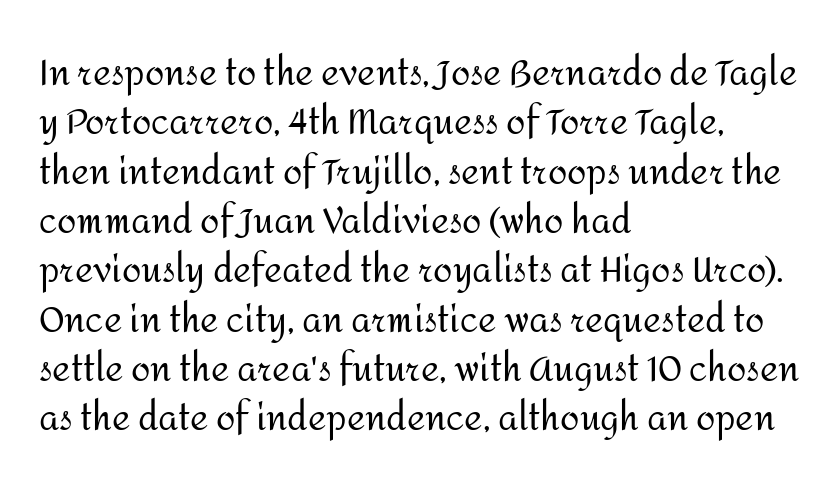
Typographically, this falls in the sans-serif category. Successive baselines arrive at the customary interval. On a weight scale, this lands at 450 or below. The setting favours the left margin, as ordinary paragraphs usually do. Default kerning and tracking; the words read as compact shapes.
